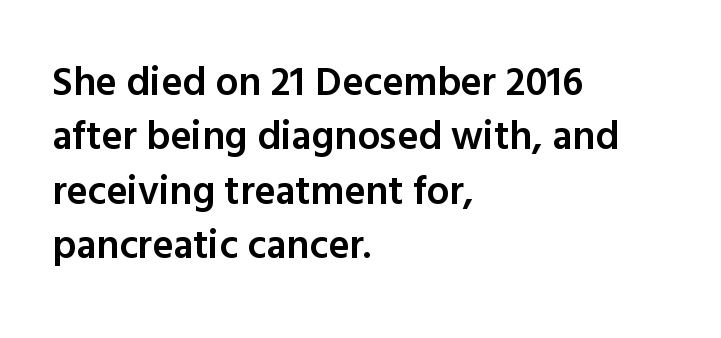
Each letter's strokes conclude bluntly, with no projecting serifs. Nobody touched the tracking dial on this one. Baseline-to-baseline distance is the conventional proportion of letter height. Is there any slant? The stems are plumb.
